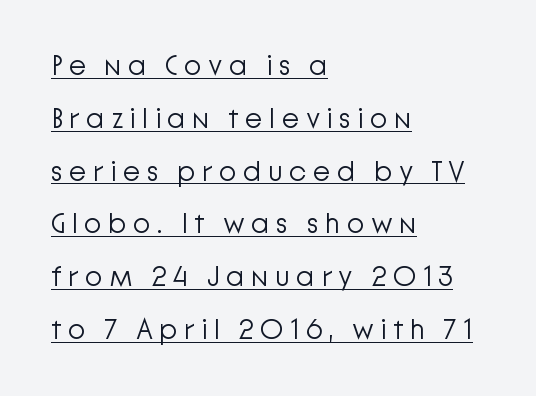
Q: Is the text bold? A: No.
Q: Is the text italic (slanted)? A: No, it is upright.
Q: Is the typeface a serif or a sans-serif typeface? A: Sans-serif.
Q: Is the text underlined? A: Yes.
Q: How is the paragraph aligned? A: Left-aligned.
Q: Is the spacing between letters normal or unusually wide? A: Unusually wide.
Q: Width (condensed, normal, or wide)? A: Normal.
Q: Stroke contrast? A: Low.
Q: x-height? A: Medium.
Q: Monospaced? A: No.
